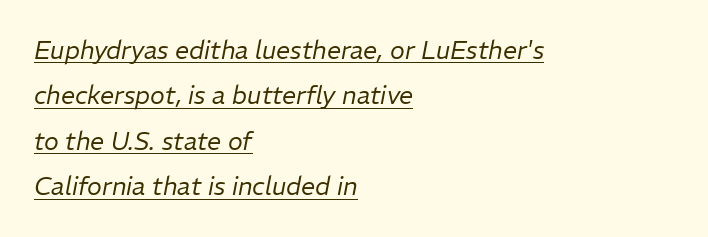
Does a line run under the words? Yes, clearly. These lines keep a tight, regular rhythm from letter to letter. The lines are quadded left. Tall strokes in this sample are angled rather than plumb.
